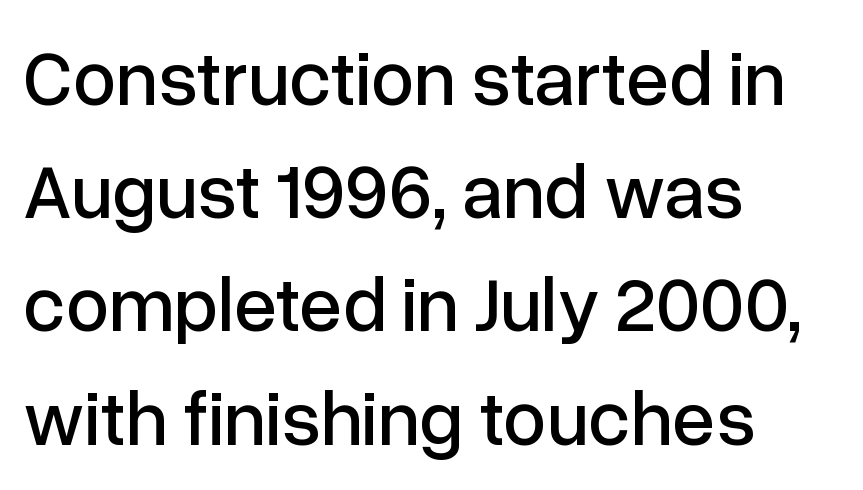
Q: Is the text italic (slanted)? A: No, it is upright.
Q: Is the typeface a serif or a sans-serif typeface? A: Sans-serif.
Q: Is the text underlined? A: No.
Q: How is the paragraph aligned? A: Left-aligned.
Q: Is the spacing between letters normal or unusually wide? A: Normal.
Q: Is the spacing between lines tight, normal or loose? A: Normal.
Q: Width (condensed, normal, or wide)? A: Normal.
Q: Stroke contrast? A: Low.
Q: x-height? A: Medium.
Q: Monospaced? A: No.
